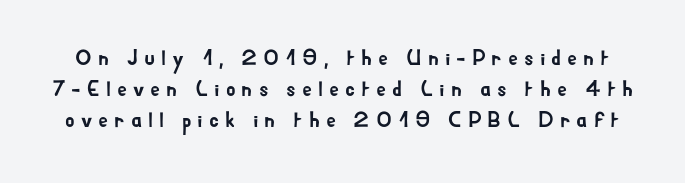
The image shows 22 px text type, upright; set normal line spacing (1.4x), unusually wide letter spacing (+0.27 em), not underlined.
